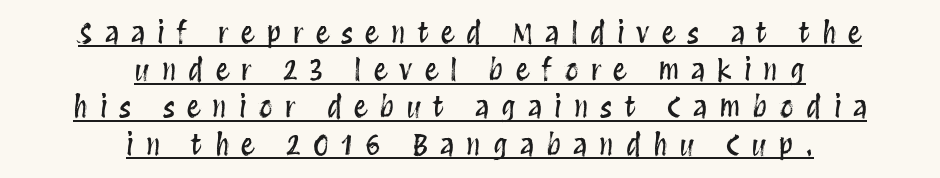
Here the designer chose a conventional face with non-uniform glyph widths. Compared with undecorated copy, this sample adds a rule below the words. Compared with typical body copy, the letter spacing here is much looser. Where is the straight margin? There isn't one; the lines are centered. Tall strokes in this sample are plumb rather than angled. The block of text has a typical density, with ordinary space between rows.
